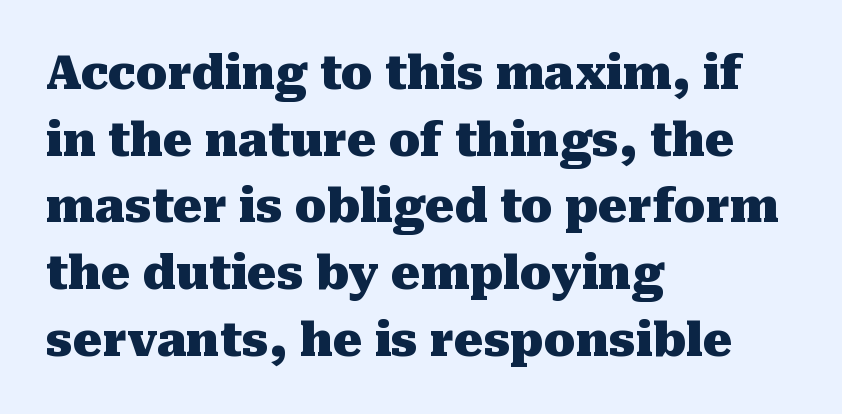
Is there any slant? The stems are plumb. Regular leading. Small tapered or slab feet sit at the stroke ends, so this counts as serif. Short note: letters normally spaced. Only glyphs here, with clear space below each row.
